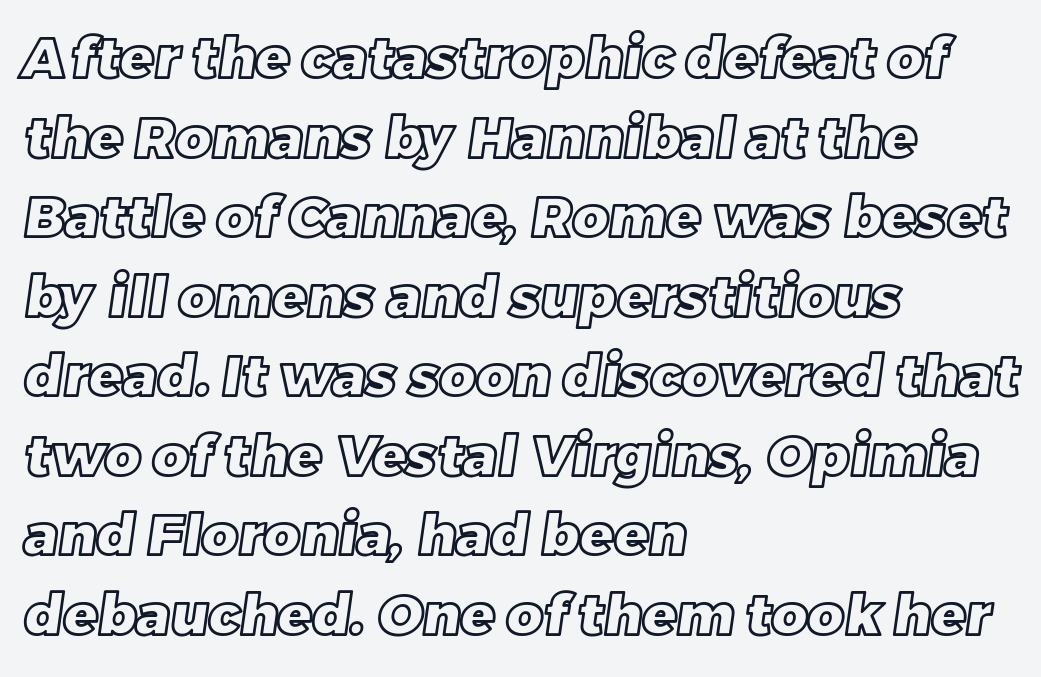
The image shows 56 px text type; set left-aligned, normal line spacing (1.42x), normal letter spacing, not underlined; a large x-height.
